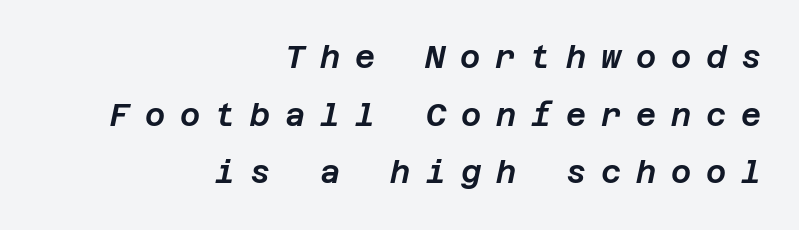
The image shows 31 px text type, italic (leaning right); set right-aligned, line spacing 1.86x, unusually wide letter spacing (+0.48 em), not underlined; low stroke contrast and a large x-height.
